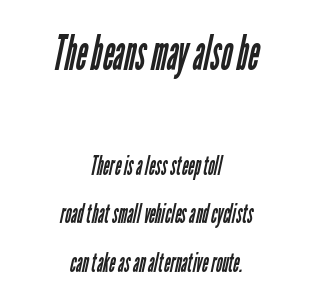
The image shows 48 px regular-weight, condensed sans-serif type; set centered, line spacing 1.8x, normal letter spacing, not underlined; the first (top) block is 1.78x larger; low stroke contrast and a medium x-height.
